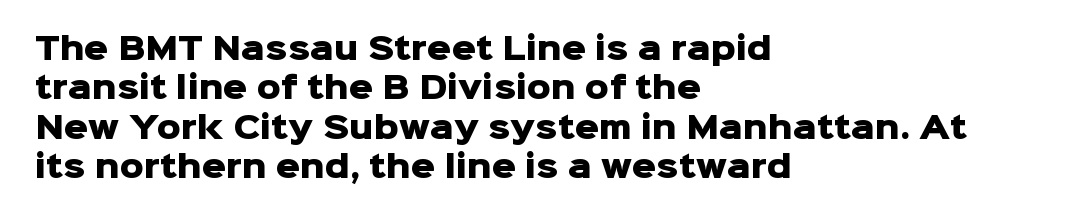
{"serif": "no", "italic": "no", "bold": "yes", "weight": "heavy", "width": "normal", "stroke_contrast": "low", "x_height": "medium", "monospaced": "no", "underline": "no", "align": "left", "line_spacing": "normal", "line_spacing_ratio": 1.31, "letter_spacing": "normal", "letter_spacing_em": 0.0, "glyph_px": 30}
